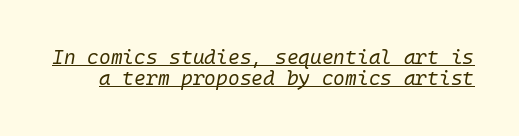
Does a line run under the words? Yes, clearly. Words appear dense and cohesive because spacing is normal. The typography opts for an oblique posture over an upright one. The characters are drawn with everyday or finer stroke widths. The leading is snug, giving the passage a crowded texture.
